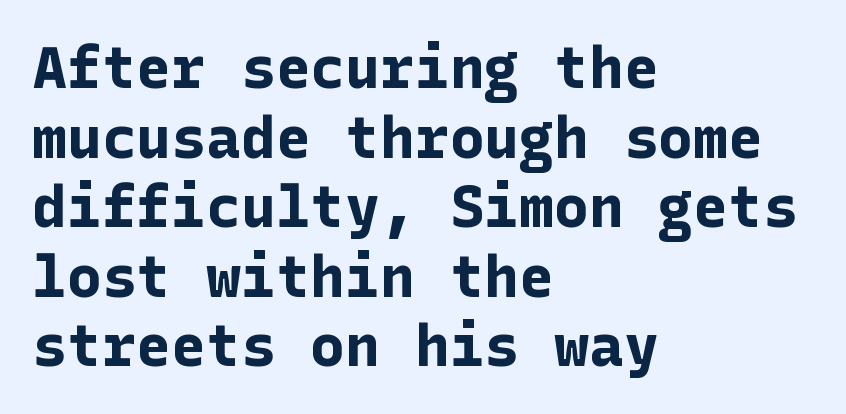
{"serif": "no", "italic": "no", "bold": "yes", "weight": "bold", "width": "normal", "stroke_contrast": "low", "x_height": "medium", "underline": "no", "align": "left", "line_spacing_ratio": 1.2, "letter_spacing": "normal", "letter_spacing_em": 0.0, "glyph_px": 58}
